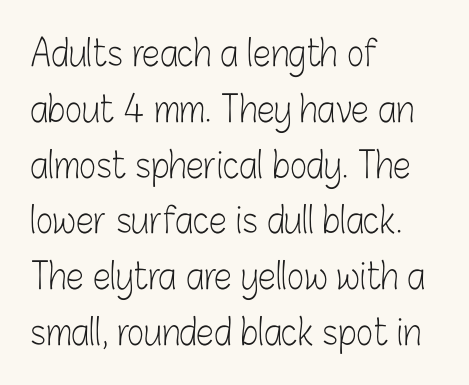
Stems and bowls with no extra thickness — not bold. The designer went with a sans here, leaving each stem footless. The font's upright variant was chosen for this text. The foot of each line stays bare and open. Compared with typical body copy, the letter spacing here is the same.
